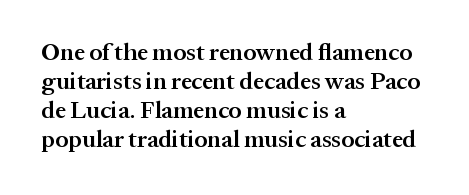
A fair bit of extra ink — the face is semibold, not bold. Reading down the block, your eye returns to a fixed left position each line. Style check: upright. Compared with typical body copy, the letter spacing here is the same. The passage shown is not underscored anywhere.
